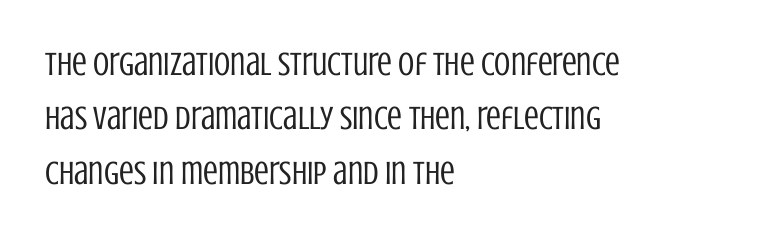
Q: Is the text bold? A: No.
Q: Is the text italic (slanted)? A: No, it is upright.
Q: Is the typeface a serif or a sans-serif typeface? A: Sans-serif.
Q: Is the text underlined? A: No.
Q: How is the paragraph aligned? A: Left-aligned.
Q: Is the spacing between letters normal or unusually wide? A: Normal.
Q: Is the spacing between lines tight, normal or loose? A: Normal.
Q: Width (condensed, normal, or wide)? A: Condensed.
Q: Stroke contrast? A: Low.
Q: x-height? A: Large.
Q: Monospaced? A: No.
